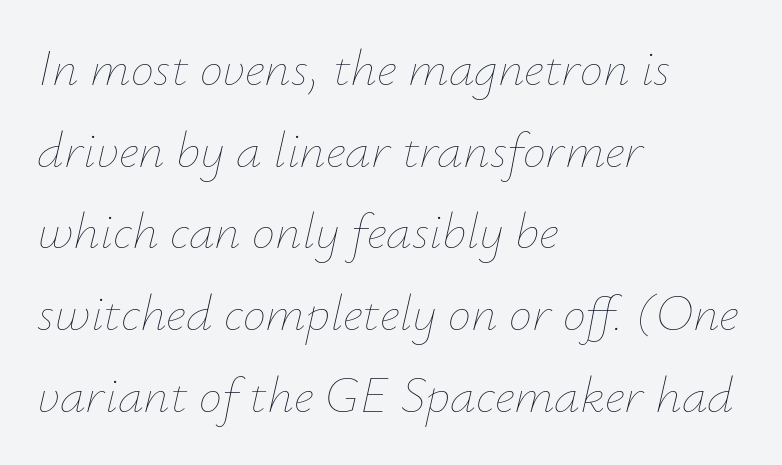
Where is the straight margin? On the left. No chunkiness to these letters — they're not bold. Beneath every word, the page is bare. Note the varied advance widths — an 'i' is clearly narrower than an 'm'. Inter-character spacing is left at the font's built-in metrics. Vertically, the passage feels balanced, rows spaced as you'd expect.
